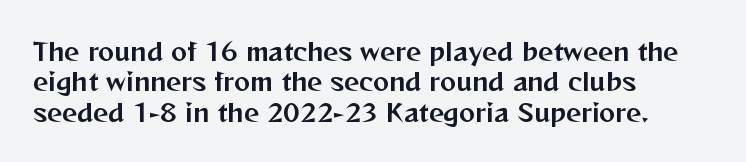
{"italic": "no", "underline": "no", "align": "left", "line_spacing": "normal", "line_spacing_ratio": 1.27, "letter_spacing": "normal", "letter_spacing_em": 0.0, "glyph_px": 24}
